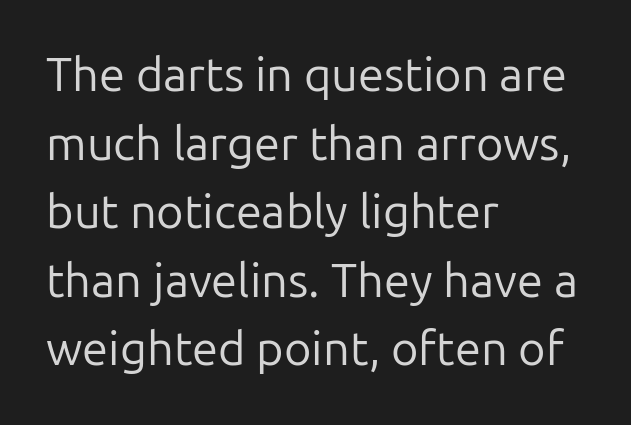
{"serif": "no", "italic": "no", "bold": "no", "weight": "regular", "width": "normal", "stroke_contrast": "low", "x_height": "medium", "monospaced": "no", "underline": "no", "align": "left", "line_spacing": "normal", "line_spacing_ratio": 1.46, "letter_spacing": "normal", "letter_spacing_em": 0.0, "glyph_px": 47}
